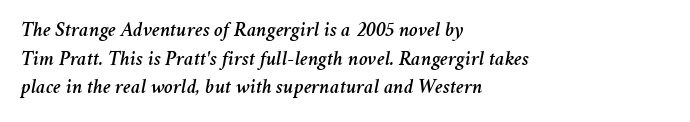
{"italic": "yes", "lean": "right", "slant_degrees": 11, "underline": "no", "align": "left", "line_spacing": "normal", "line_spacing_ratio": 1.36, "letter_spacing": "normal", "letter_spacing_em": 0.0, "glyph_px": 21}
